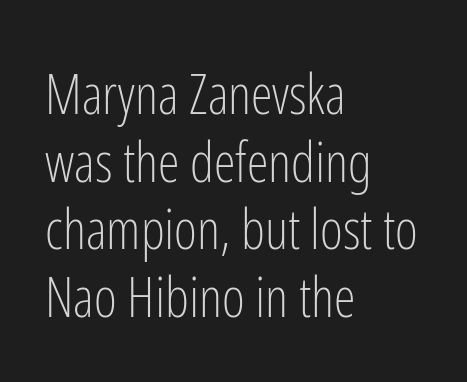
Note the varied advance widths — an 'i' is clearly narrower than an 'm'. Tracking value appears to be zero — textbook default spacing. On a weight scale, this lands at 450 or below. A classic flush-left, rag-right setting is used for this passage. The typeface chosen for these lines omits serifs.
